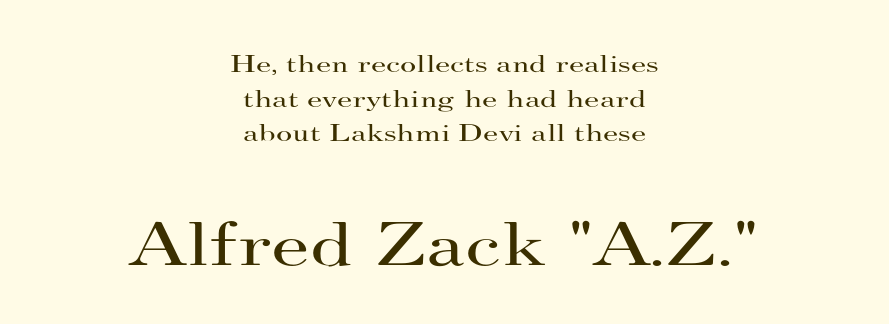
Q: Is the text bold? A: No.
Q: Is the text italic (slanted)? A: No, it is upright.
Q: Is the typeface a serif or a sans-serif typeface? A: Serif.
Q: Is the text underlined? A: No.
Q: How is the paragraph aligned? A: Centered.
Q: Is the spacing between letters normal or unusually wide? A: Normal.
Q: Is the spacing between lines tight, normal or loose? A: Normal.
Q: Which block of text is set in a larger size, the first (top) or the second (bottom)? A: The second (bottom) one.
Q: Width (condensed, normal, or wide)? A: Wide.
Q: Stroke contrast? A: High.
Q: x-height? A: Small.
Q: Monospaced? A: No.
